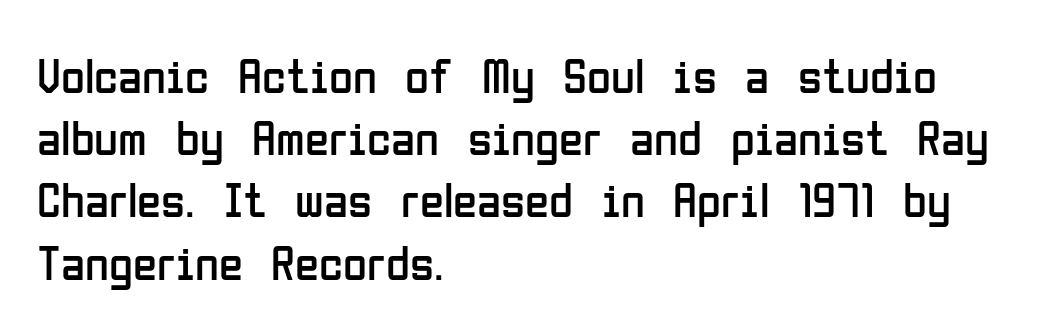
Q: Is the text bold? A: No.
Q: Is the text italic (slanted)? A: No, it is upright.
Q: Is the typeface a serif or a sans-serif typeface? A: Sans-serif.
Q: Is the text underlined? A: No.
Q: How is the paragraph aligned? A: Left-aligned.
Q: Is the spacing between letters normal or unusually wide? A: Normal.
Q: Is the spacing between lines tight, normal or loose? A: Normal.
Q: Width (condensed, normal, or wide)? A: Condensed.
Q: Stroke contrast? A: Low.
Q: x-height? A: Medium.
Q: Monospaced? A: No.
